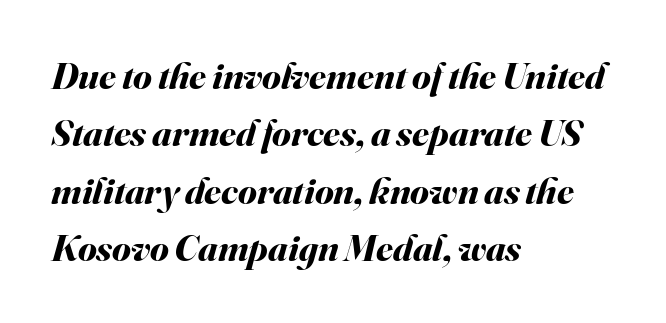
Q: Is the text bold? A: Yes.
Q: Is the text italic (slanted)? A: Yes, it leans right by about 16 degrees.
Q: Is the text underlined? A: No.
Q: How is the paragraph aligned? A: Left-aligned.
Q: Is the spacing between letters normal or unusually wide? A: Normal.
Q: Is the spacing between lines tight, normal or loose? A: Normal.
Q: Width (condensed, normal, or wide)? A: Normal.
Q: Stroke contrast? A: Medium.
Q: x-height? A: Small.
Q: Monospaced? A: No.
